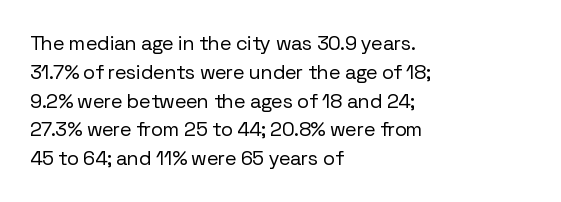
The image shows 20 px text type, upright; set left-aligned, normal line spacing (1.44x), normal letter spacing, not underlined.
